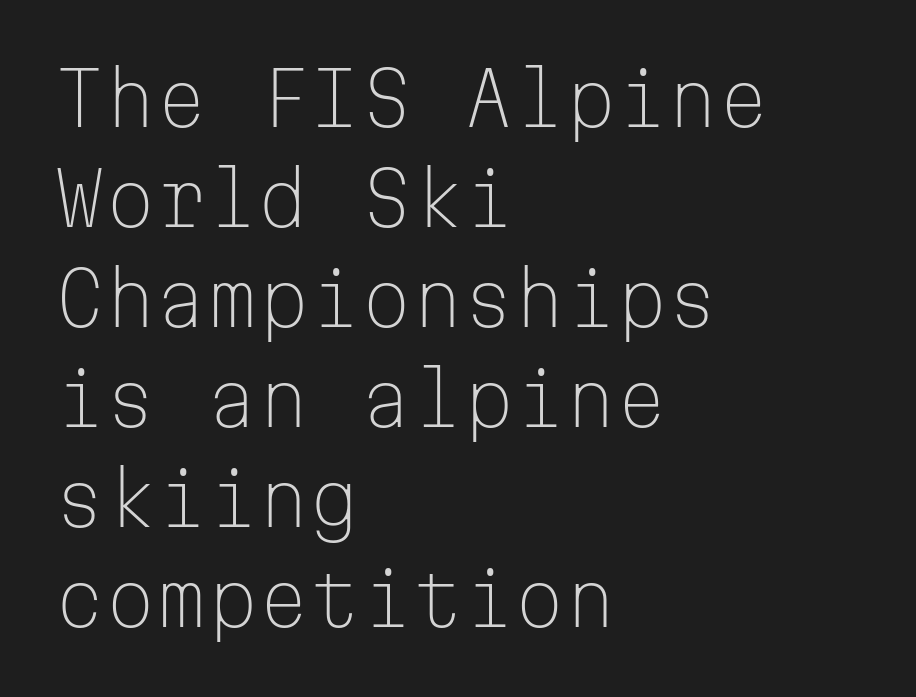
The image shows 73 px light sans-serif type, upright, monospaced; set left-aligned, normal line spacing (1.37x), normal letter spacing, not underlined; low stroke contrast and a medium x-height.
